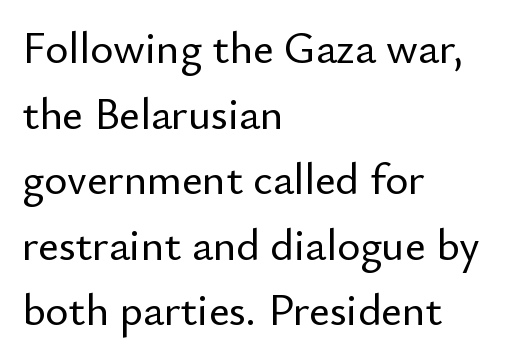
{"serif": "no", "italic": "no", "width": "normal", "stroke_contrast": "low", "x_height": "small", "monospaced": "no", "underline": "no", "align": "left", "line_spacing": "normal", "line_spacing_ratio": 1.49, "letter_spacing": "normal", "letter_spacing_em": 0.0, "glyph_px": 44}
